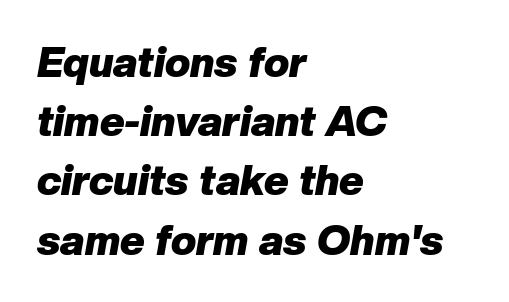
Q: Is the text bold? A: Yes.
Q: Is the text italic (slanted)? A: Yes, it leans right by about 10 degrees.
Q: Is the text underlined? A: No.
Q: How is the paragraph aligned? A: Left-aligned.
Q: Is the spacing between letters normal or unusually wide? A: Normal.
Q: Is the spacing between lines tight, normal or loose? A: Normal.
Q: Width (condensed, normal, or wide)? A: Normal.
Q: Stroke contrast? A: Low.
Q: x-height? A: Medium.
Q: Monospaced? A: No.
